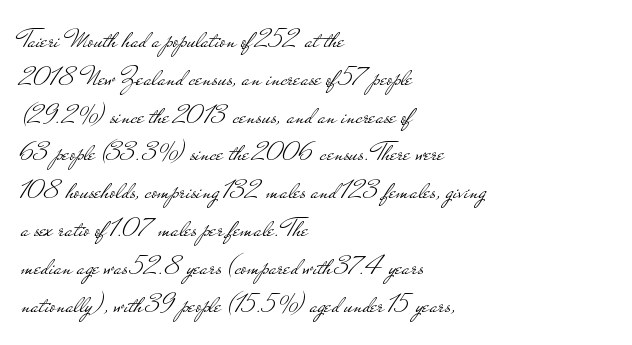
This rendering uses left alignment, leaving the right contour irregular. Unmarked baselines from the first word to the last. The leading is moderate, giving the passage an even texture. Grotesque or geometric, the face here clearly has no serifs.
